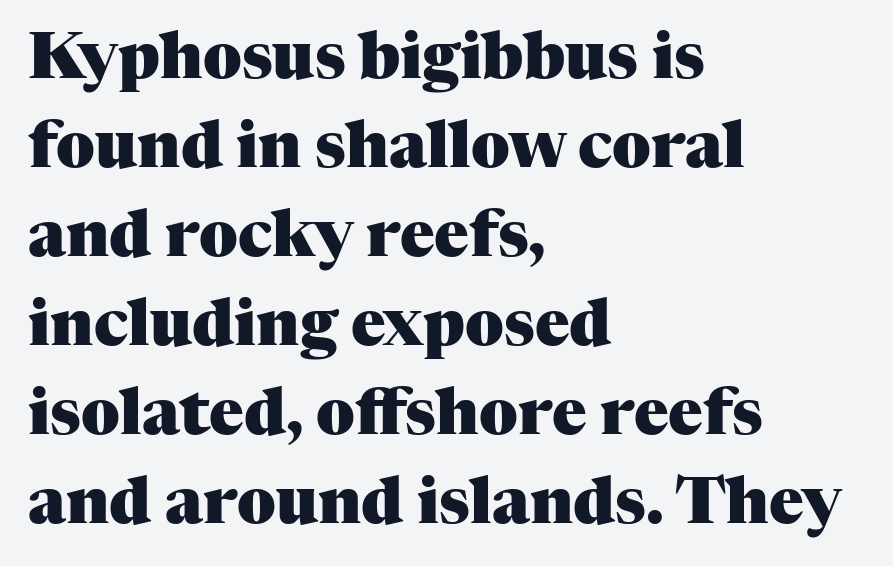
Letter spacing: default. Every stem runs plumb, perpendicular to the baseline. Underline: absent. This sample has the flowing, uneven cadence of proportional lettering.
